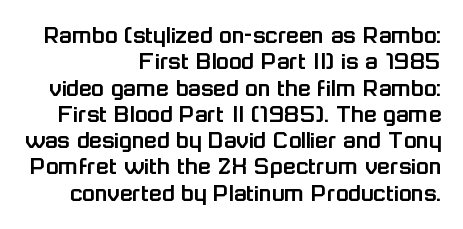
The image shows 26 px text type, upright; set right-aligned, tight line spacing (1.01x), normal letter spacing, not underlined.
